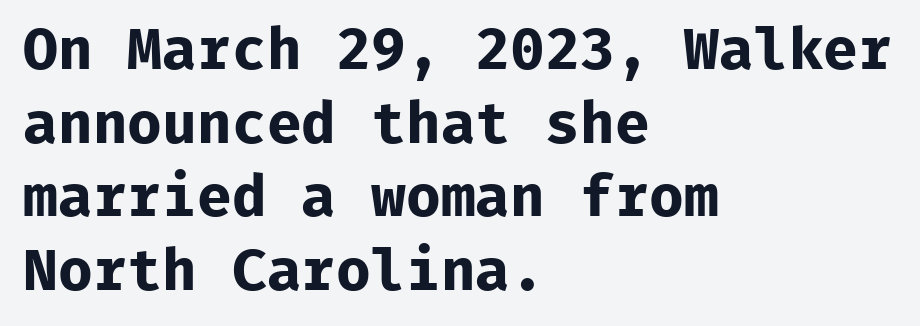
Q: Is the text bold? A: Yes.
Q: Is the text italic (slanted)? A: No, it is upright.
Q: Is the typeface a serif or a sans-serif typeface? A: Sans-serif.
Q: Is the text underlined? A: No.
Q: How is the paragraph aligned? A: Left-aligned.
Q: Is the spacing between letters normal or unusually wide? A: Normal.
Q: Is the spacing between lines tight, normal or loose? A: Normal.
Q: Width (condensed, normal, or wide)? A: Normal.
Q: Stroke contrast? A: Low.
Q: x-height? A: Medium.
Q: Monospaced? A: Yes.
